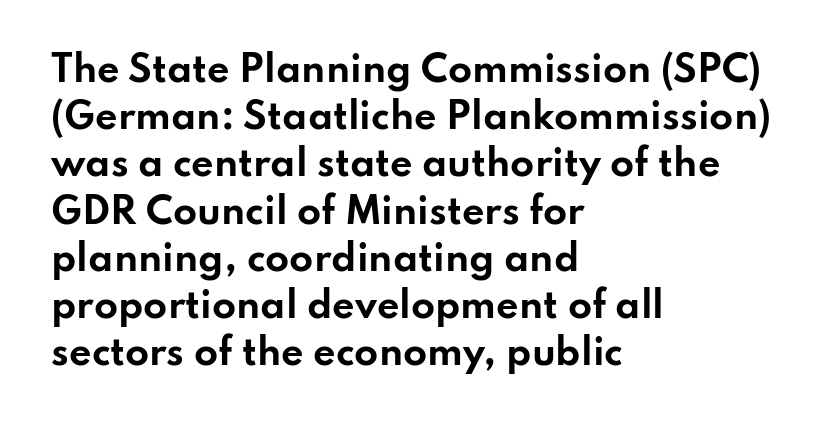
Proportional: the letters do not fall into vertical columns. Letterform terminals end flat and unadorned throughout the passage. Leading matches the norm, producing a regular column. Horizontally, the lines are justified to the leading edge only. Beneath every word, the page is bare. The characters look thick and weighty, a clear bold.
